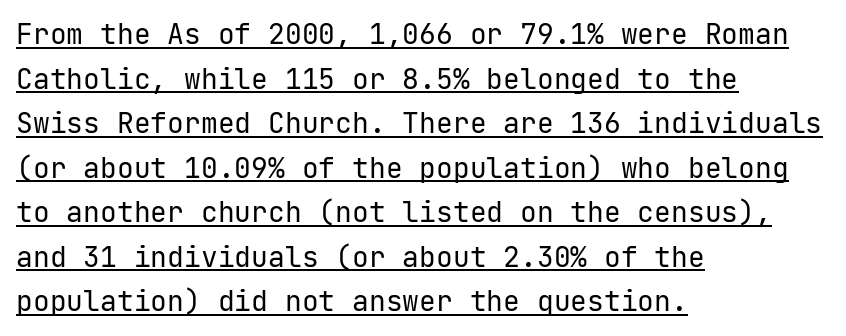
Each letter's strokes conclude bluntly, with no projecting serifs. How would I describe the line gaps? Plain and ordinary. Fixed-width glyphs throughout — classic coding-font behaviour. The font is comparable to plain body text, perhaps lighter. The rendering uses the underline text-decoration. Upright lettering throughout.
